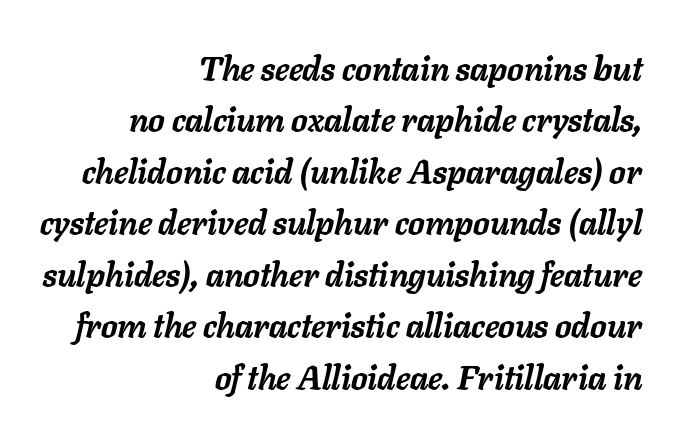
The rendering uses natural spacing where letterforms have individual widths. The glyphs have the mass of a bold cut. When letters slant like this, we call the style italic. Each word holds together tightly as a unit, with standard inter-letter gaps. Honestly, there is no underline to notice here at all.
